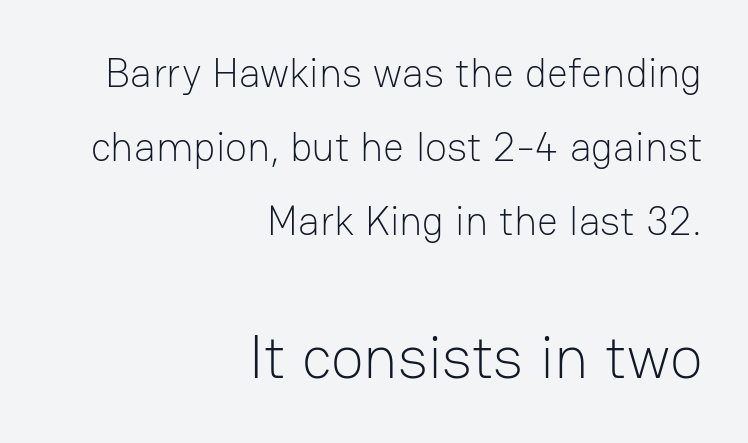
Stem width sits at or under what a default text font uses. This is sans-serif lettering, the kind often seen on screens and signage. Spacing verdict: proportional, widths tailored to each character. A typesetter would mark this as roman, not italic. Underlining? Definitely not there. Tracking value appears to be zero — textbook default spacing.
